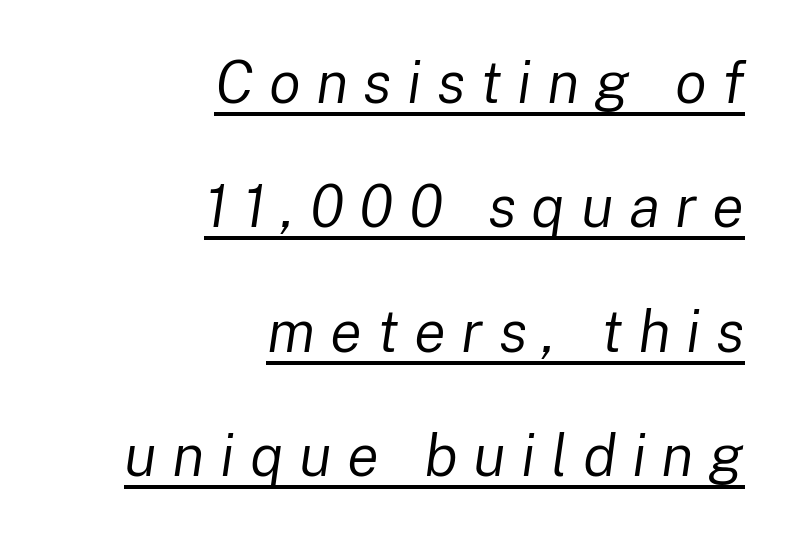
The image shows 59 px regular-weight type, italic (leaning right); set right-aligned, loose line spacing (2.11x), unusually wide letter spacing (+0.26 em), underlined; low stroke contrast and a medium x-height.
